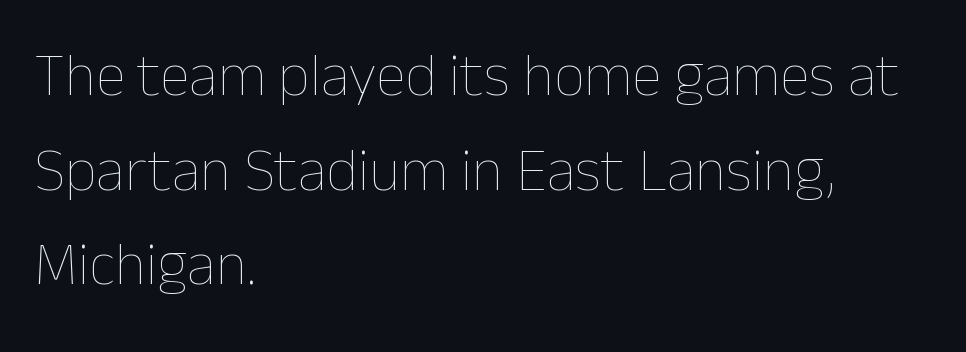
{"italic": "no", "bold": "no", "weight": "thin", "width": "normal", "stroke_contrast": "low", "x_height": "medium", "monospaced": "no", "underline": "no", "align": "left", "line_spacing": "normal", "line_spacing_ratio": 1.55, "letter_spacing": "normal", "letter_spacing_em": 0.0, "glyph_px": 61}
